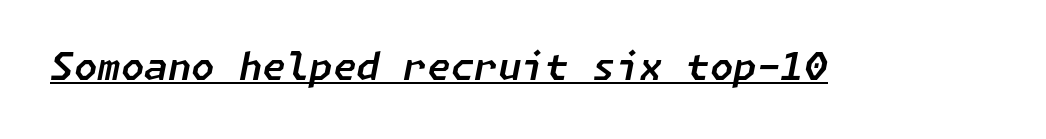
Q: Is the text italic (slanted)? A: Yes, it leans right by about 11 degrees.
Q: Is the text underlined? A: Yes.
Q: Is the spacing between letters normal or unusually wide? A: Normal.
Q: Width (condensed, normal, or wide)? A: Normal.
Q: Stroke contrast? A: Low.
Q: x-height? A: Medium.
